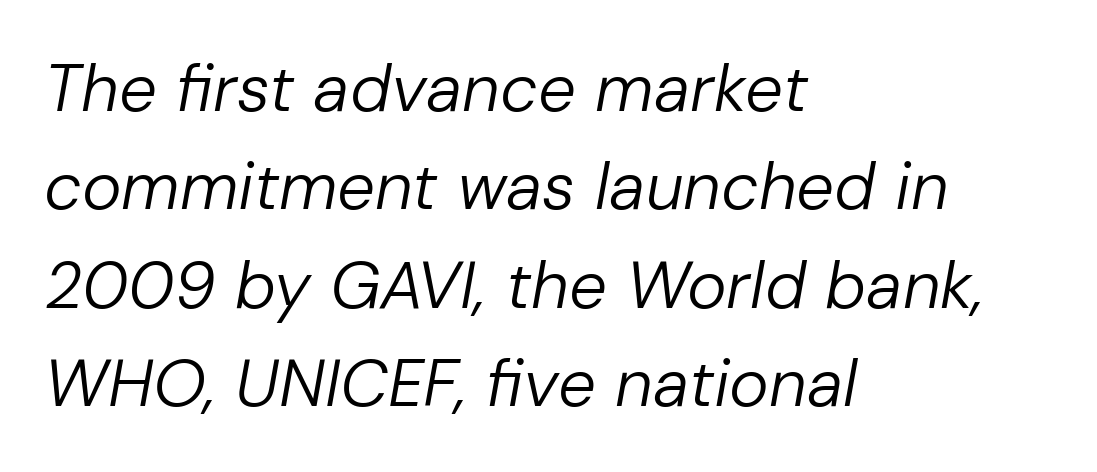
The image shows 67 px regular-weight type, italic (leaning right); set left-aligned, normal line spacing (1.47x), normal letter spacing, not underlined; low stroke contrast and a medium x-height.
